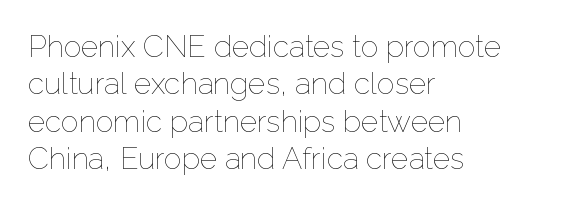
Q: Is the text bold? A: No.
Q: Is the text italic (slanted)? A: No, it is upright.
Q: Is the text underlined? A: No.
Q: How is the paragraph aligned? A: Left-aligned.
Q: Is the spacing between letters normal or unusually wide? A: Normal.
Q: Is the spacing between lines tight, normal or loose? A: Normal.
Q: Width (condensed, normal, or wide)? A: Normal.
Q: Stroke contrast? A: Low.
Q: x-height? A: Medium.
Q: Monospaced? A: No.
